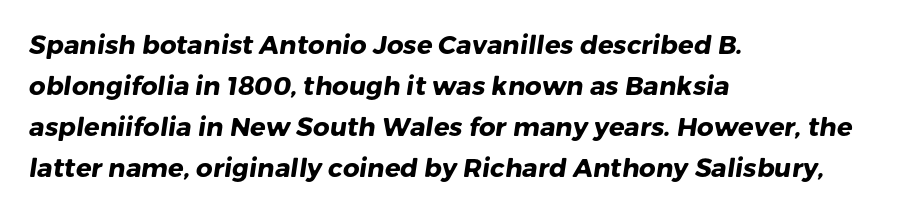
Q: Is the text bold? A: Yes.
Q: Is the text underlined? A: No.
Q: How is the paragraph aligned? A: Left-aligned.
Q: Is the spacing between letters normal or unusually wide? A: Normal.
Q: Is the spacing between lines tight, normal or loose? A: Normal.
